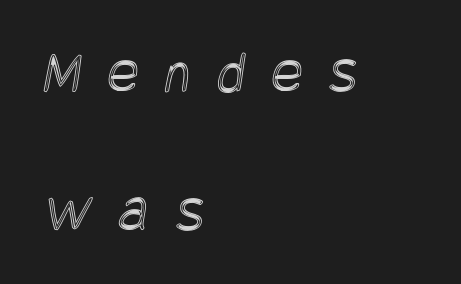
Plain, unruled lines of type. Visually the block forms a straight wall on the left and a jagged coastline on the right. Observe the wide spacing: letters keep a clear distance from each other. Airy leading.
